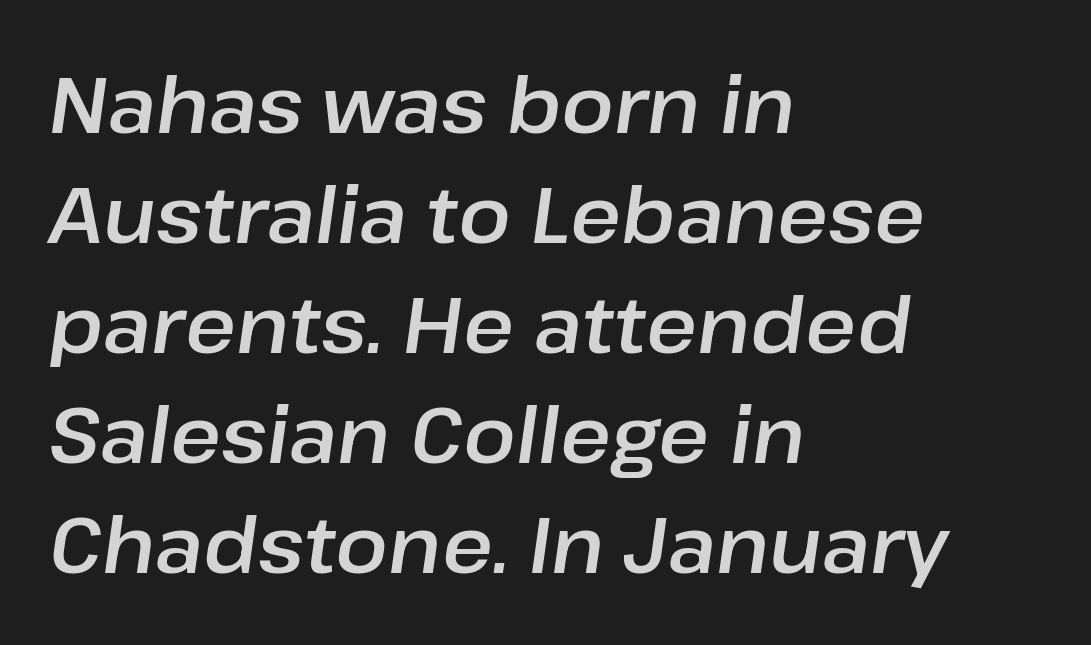
Letters rest on an invisible, unmarked baseline. What's the leading like? Ordinary, nothing unusual. Quick note: italic. The passage shown has conventional tracking throughout. The setting favours the left margin, as ordinary paragraphs usually do.
